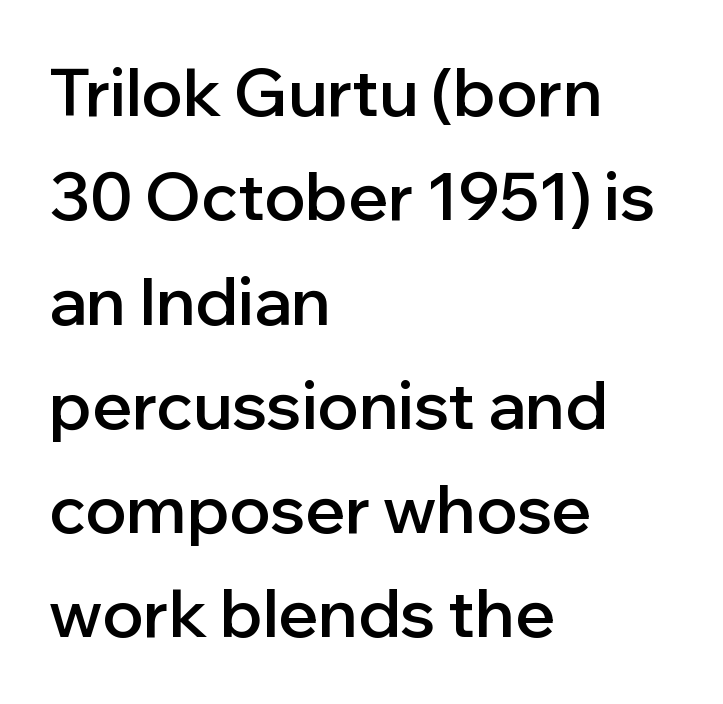
The image shows 66 px semibold sans-serif type, upright; set left-aligned, normal line spacing (1.58x), normal letter spacing, not underlined; low stroke contrast and a medium x-height.
